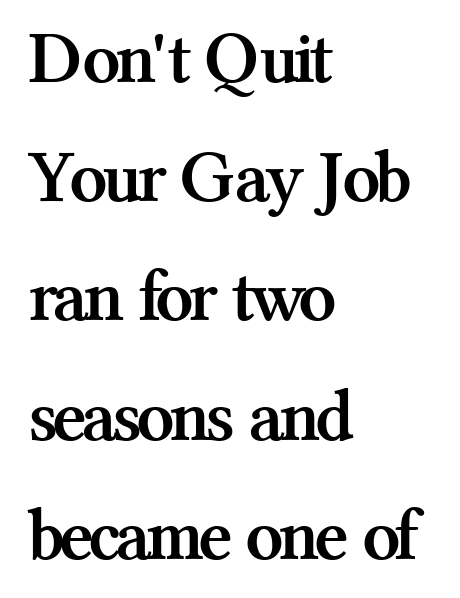
The image shows 75 px semibold serif type, upright; set left-aligned, normal line spacing (1.59x), normal letter spacing, not underlined; medium stroke contrast and a medium x-height.
